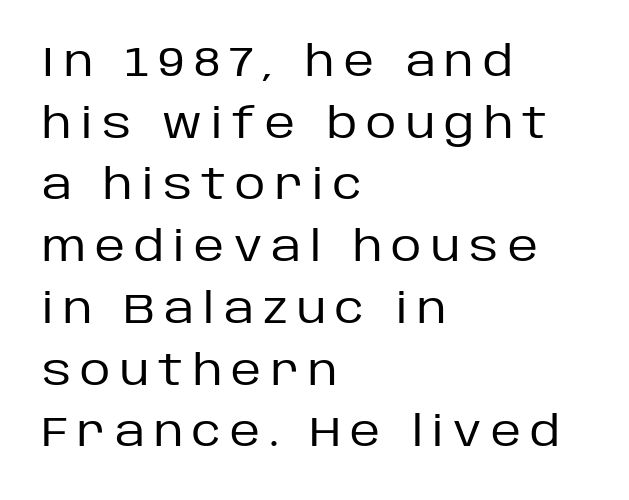
The words here are not underlined. A typesetter would call this proportional, since set widths differ per character. I'd call this a sans setting — the letters go barefoot. This is the regular roman posture of the typeface. Counters stay open thanks to moderate or lighter strokes. Students, note that the glyphs here are deliberately spaced far apart.
